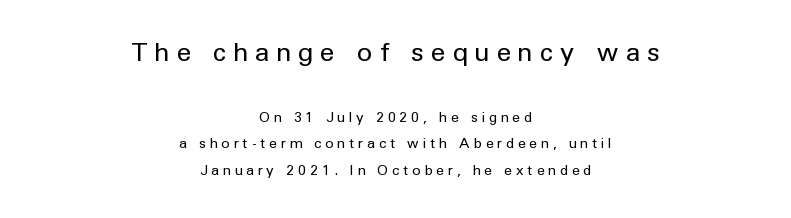
{"italic": "no", "bold": "no", "underline": "no", "align": "center", "line_spacing_ratio": 1.89, "letter_spacing": "wide", "letter_spacing_em": 0.29, "larger_block": "first", "size_ratio": 1.86, "glyph_px": 26}
